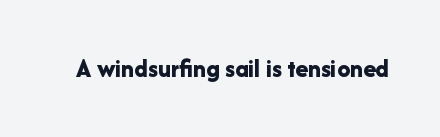
Q: Is the text bold? A: Yes.
Q: Is the text italic (slanted)? A: No, it is upright.
Q: Is the text underlined? A: No.
Q: Is the spacing between letters normal or unusually wide? A: Normal.
